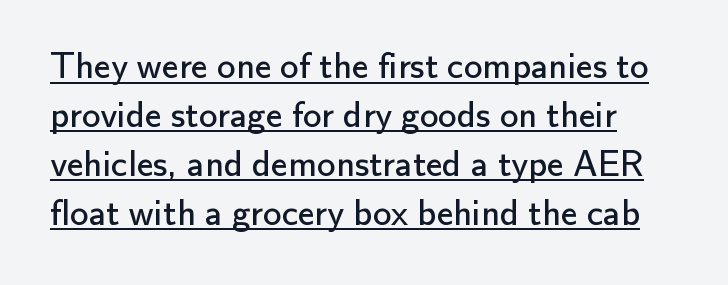
Caption: standard tracking, unaltered. Spacing verdict: proportional, widths tailored to each character. Is there any slant? The stems are plumb. This is not heavy type; no bold has been used.
